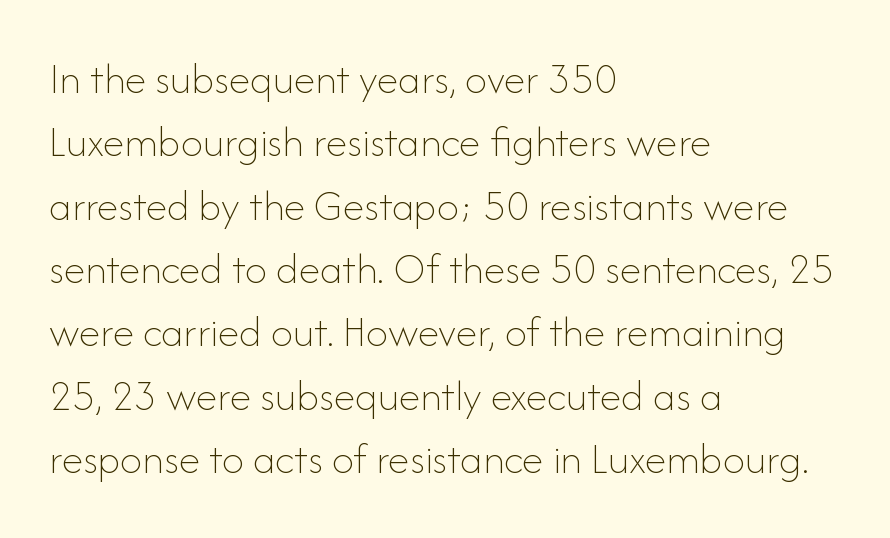
Q: Is the text bold? A: No.
Q: Is the text italic (slanted)? A: No, it is upright.
Q: Is the text underlined? A: No.
Q: How is the paragraph aligned? A: Left-aligned.
Q: Is the spacing between letters normal or unusually wide? A: Normal.
Q: Is the spacing between lines tight, normal or loose? A: Normal.
Q: Width (condensed, normal, or wide)? A: Normal.
Q: Stroke contrast? A: Low.
Q: x-height? A: Small.
Q: Monospaced? A: No.
